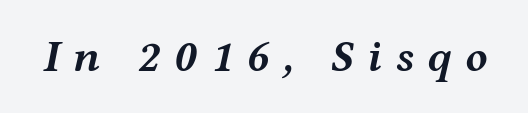
Q: Is the text bold? A: Yes.
Q: Is the text italic (slanted)? A: Yes, it leans right by about 12 degrees.
Q: Is the text underlined? A: No.
Q: Is the spacing between letters normal or unusually wide? A: Unusually wide.
Q: Width (condensed, normal, or wide)? A: Wide.
Q: Stroke contrast? A: Medium.
Q: x-height? A: Medium.
Q: Monospaced? A: No.
